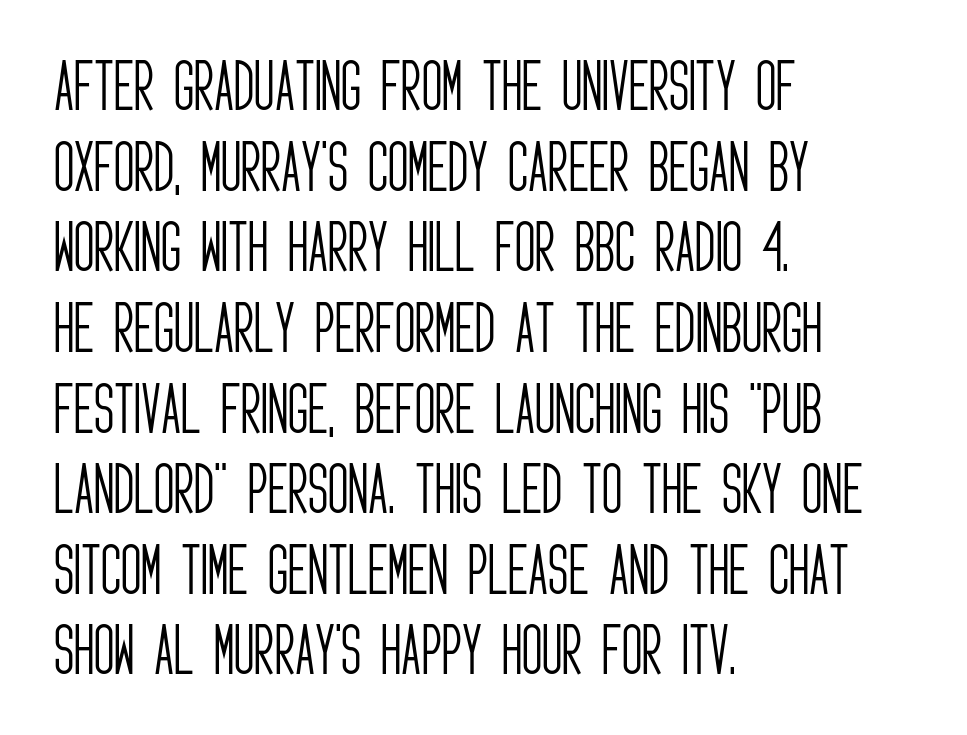
Are there feet on the stems? There aren't — it's a sans. A normal amount of white space separates one row of letters from the next. The type is set solid horizontally, with unmodified tracking. A typesetter would call this proportional, since set widths differ per character. Does the lettering tilt? It doesn't — this is upright. The weight tops out at a normal text grade.
